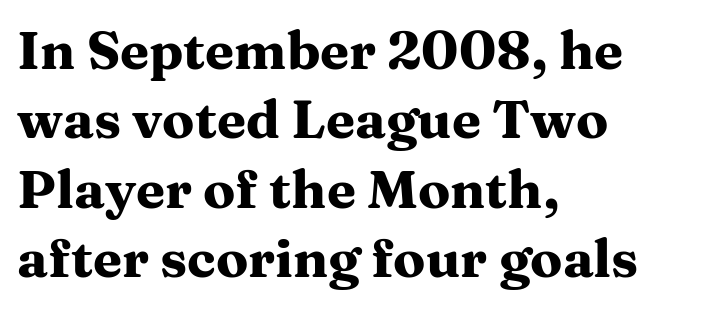
The image shows 53 px heavy, wide serif type, upright; set left-aligned, normal line spacing (1.31x), normal letter spacing, not underlined; medium stroke contrast and a medium x-height.
